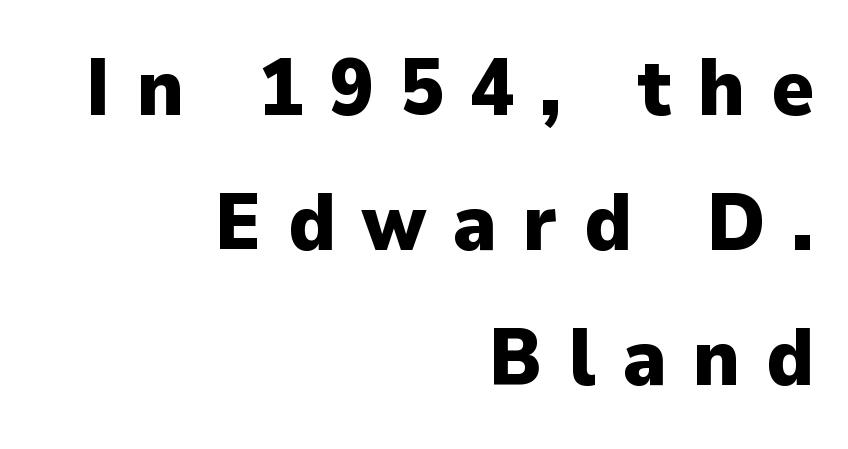
Q: Is the text bold? A: Yes.
Q: Is the text italic (slanted)? A: No, it is upright.
Q: Is the typeface a serif or a sans-serif typeface? A: Sans-serif.
Q: Is the text underlined? A: No.
Q: How is the paragraph aligned? A: Right-aligned.
Q: Is the spacing between letters normal or unusually wide? A: Unusually wide.
Q: Is the spacing between lines tight, normal or loose? A: Normal.
Q: Width (condensed, normal, or wide)? A: Normal.
Q: Stroke contrast? A: Low.
Q: x-height? A: Medium.
Q: Monospaced? A: No.
